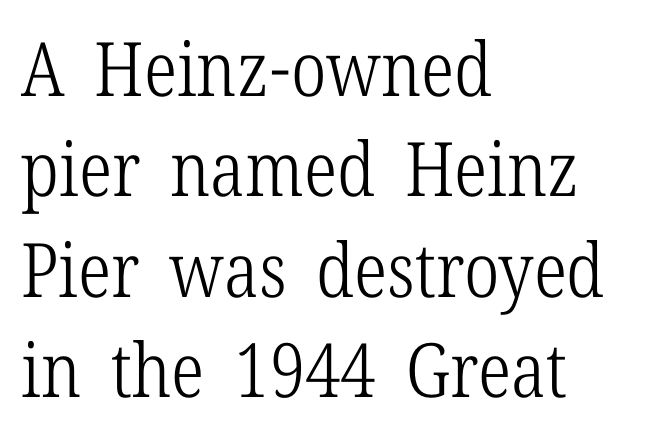
{"serif": "yes", "italic": "no", "bold": "no", "weight": "light", "width": "condensed", "stroke_contrast": "low", "x_height": "medium", "monospaced": "no", "underline": "no", "align": "left", "line_spacing": "normal", "line_spacing_ratio": 1.34, "letter_spacing": "normal", "letter_spacing_em": 0.0, "glyph_px": 75}
